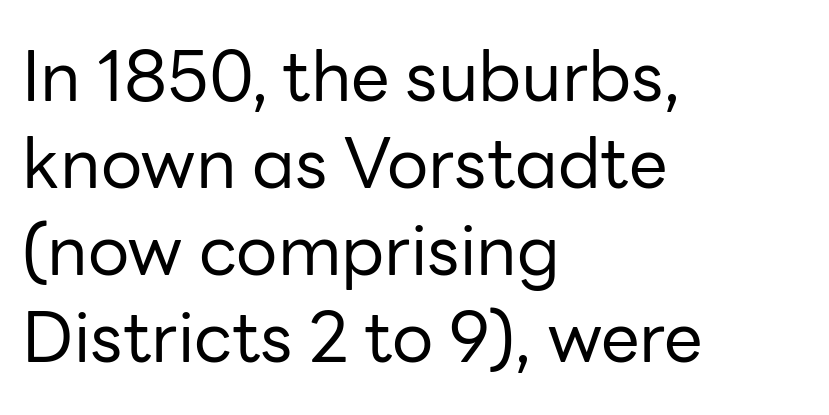
The image shows 69 px regular-weight sans-serif type, upright; set left-aligned, normal line spacing (1.26x), normal letter spacing, not underlined; low stroke contrast and a medium x-height.
